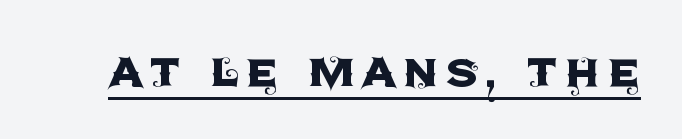
The image shows 56 px sans-serif type, upright; set underlined; a large x-height.
